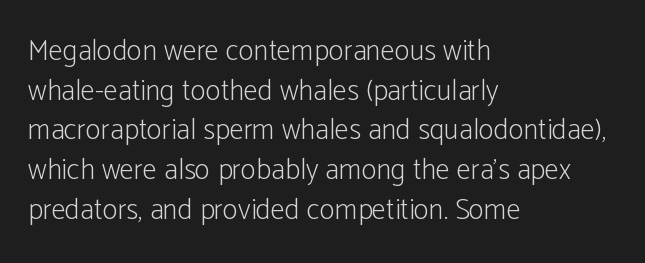
All the whitespace from short lines collects on the right. Weight: not bold — regular or lighter. Compared with typical body copy, the letter spacing here is the same. The leading is moderate, giving the passage an even texture. The font's upright variant was chosen for this text.
